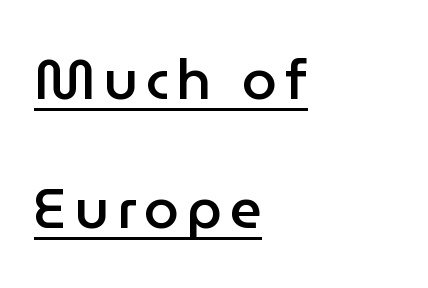
Q: Is the text bold? A: Semi-bold.
Q: Is the text italic (slanted)? A: No, it is upright.
Q: Is the typeface a serif or a sans-serif typeface? A: Sans-serif.
Q: Is the text underlined? A: Yes.
Q: How is the paragraph aligned? A: Left-aligned.
Q: Is the spacing between lines tight, normal or loose? A: Loose.
Q: Width (condensed, normal, or wide)? A: Normal.
Q: Stroke contrast? A: Low.
Q: x-height? A: Medium.
Q: Monospaced? A: No.
